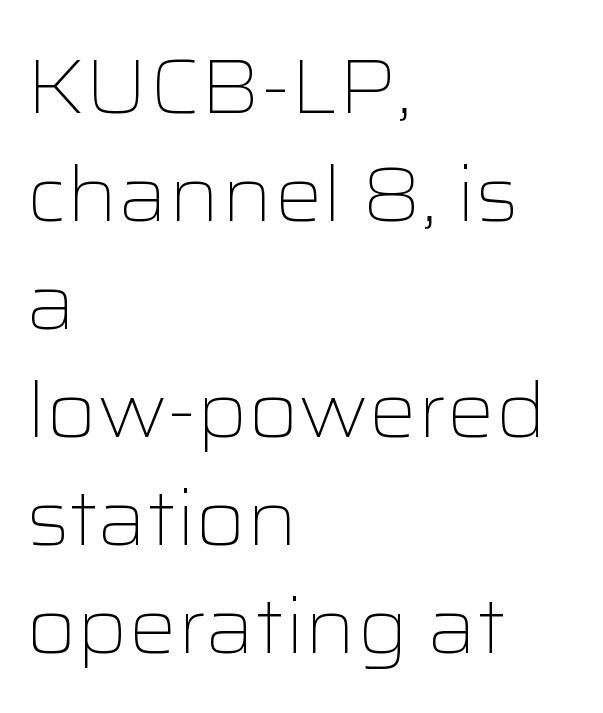
The image shows 76 px light, wide sans-serif type, upright; set left-aligned, normal line spacing (1.42x), normal letter spacing, not underlined; low stroke contrast and a medium x-height.
